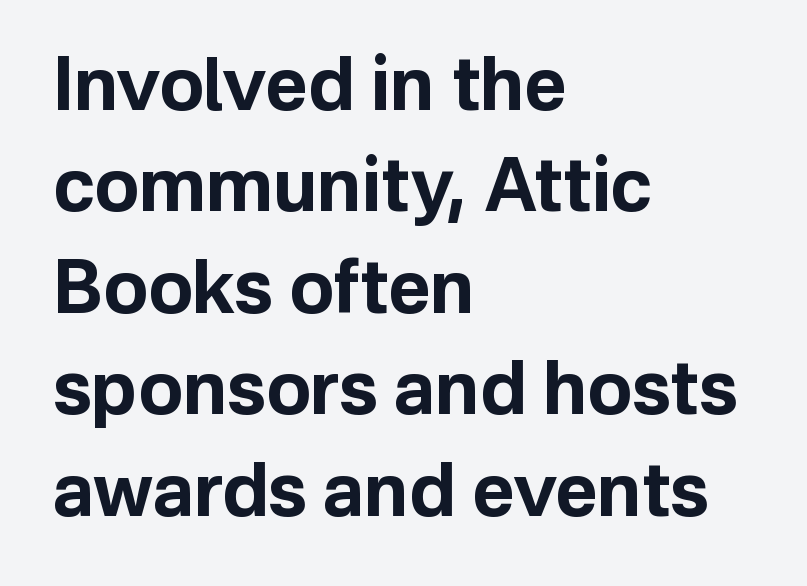
{"serif": "no", "italic": "no", "bold": "yes", "weight": "bold", "width": "normal", "stroke_contrast": "low", "x_height": "medium", "monospaced": "no", "underline": "no", "align": "left", "line_spacing": "normal", "line_spacing_ratio": 1.39, "letter_spacing": "normal", "letter_spacing_em": 0.0, "glyph_px": 73}
